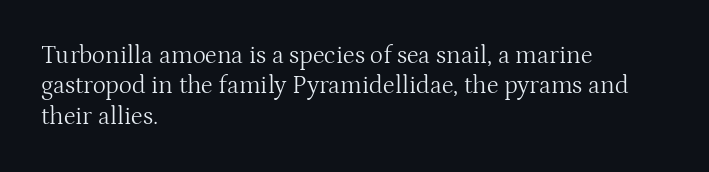
Q: Is the text bold? A: No.
Q: Is the text italic (slanted)? A: No, it is upright.
Q: Is the text underlined? A: No.
Q: How is the paragraph aligned? A: Left-aligned.
Q: Is the spacing between letters normal or unusually wide? A: Normal.
